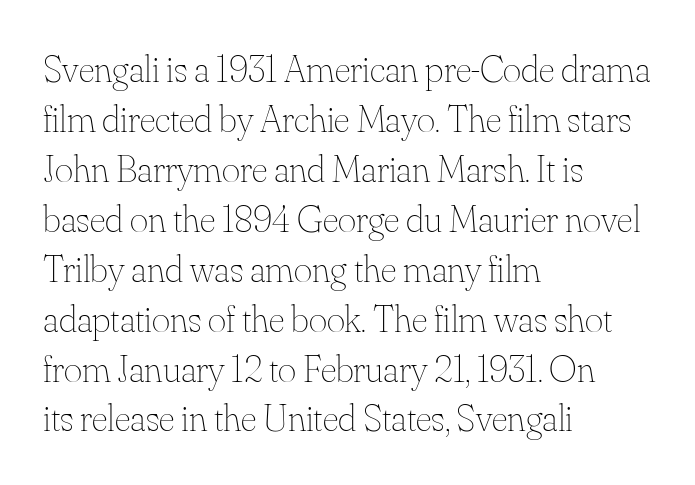
The gap between lines stays unmarked. These lines are rendered in a variable-pitch font. Leftover space on each line is placed entirely after the last word. Each stroke keeps to a modest, everyday thickness or less.
